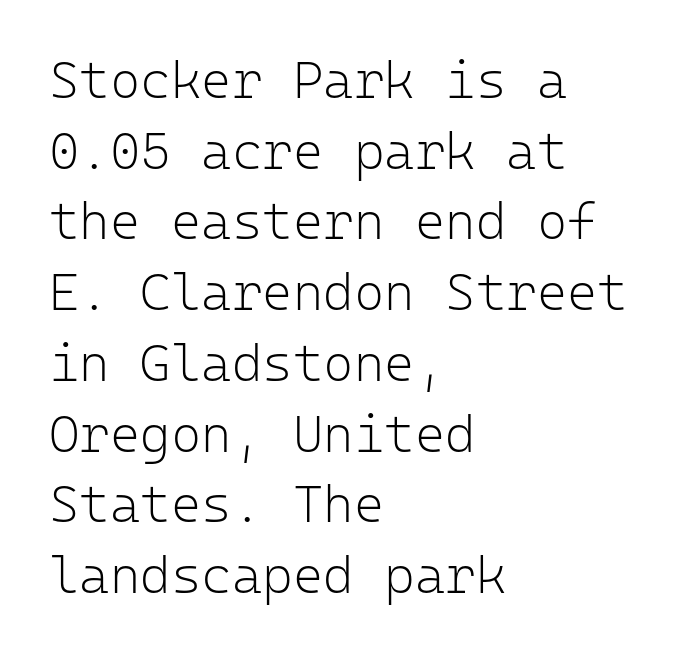
The image shows 52 px light sans-serif type, upright, monospaced; set left-aligned, normal line spacing (1.36x), normal letter spacing, not underlined; low stroke contrast and a medium x-height.
